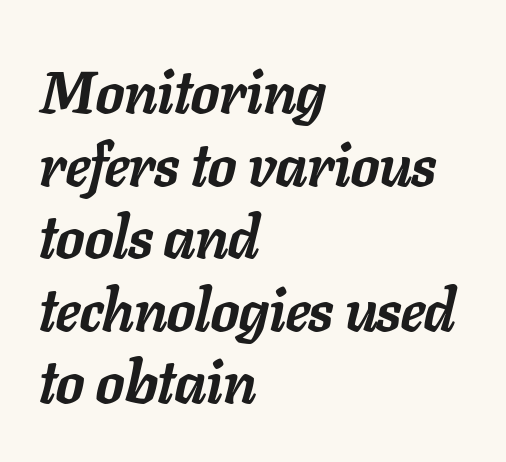
The image shows 59 px semibold type, italic (leaning right); set left-aligned, line spacing 1.23x, normal letter spacing, not underlined; low stroke contrast and a medium x-height.
